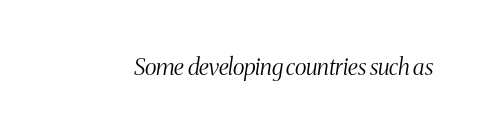
On a weight scale, this lands at 450 or below. The horizontal fit of the characters is conventional and even. The glyphs are unaccompanied by any horizontal stroke below them. The lettering tilts uniformly, giving the passage an italic look.
